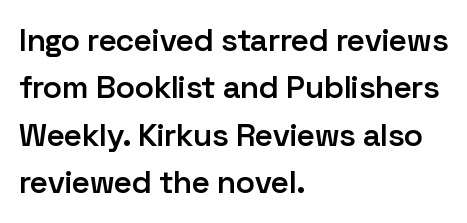
Q: Is the text bold? A: Semi-bold.
Q: Is the text italic (slanted)? A: No, it is upright.
Q: Is the typeface a serif or a sans-serif typeface? A: Sans-serif.
Q: Is the text underlined? A: No.
Q: How is the paragraph aligned? A: Left-aligned.
Q: Is the spacing between letters normal or unusually wide? A: Normal.
Q: Is the spacing between lines tight, normal or loose? A: Normal.
Q: Width (condensed, normal, or wide)? A: Normal.
Q: Stroke contrast? A: Low.
Q: x-height? A: Medium.
Q: Monospaced? A: No.
